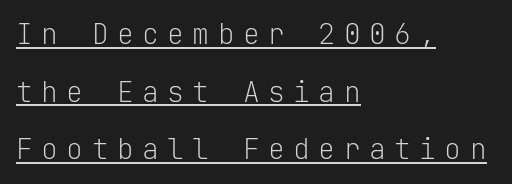
The image shows 28 px light sans-serif type, upright, monospaced; set left-aligned, loose line spacing (2.06x), unusually wide letter spacing (+0.3 em), underlined; low stroke contrast and a medium x-height.
